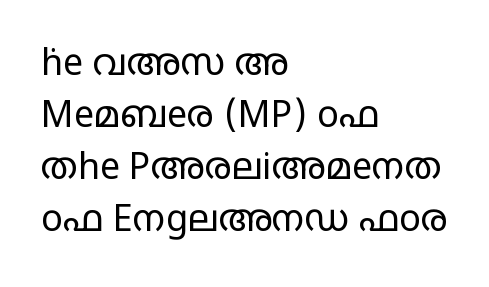
{"serif": "no", "italic": "no", "bold": "no", "weight": "regular", "width": "wide", "stroke_contrast": "low", "x_height": "large", "monospaced": "no", "underline": "no", "align": "left", "line_spacing": "normal", "line_spacing_ratio": 1.44, "letter_spacing": "normal", "letter_spacing_em": 0.0, "glyph_px": 36}
